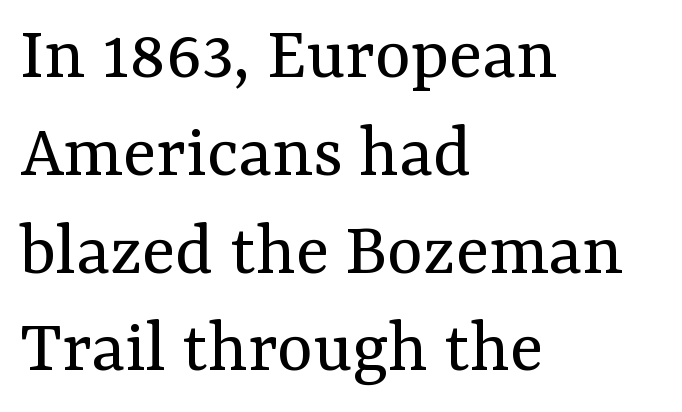
The image shows 77 px regular-weight serif type, upright; set left-aligned, normal line spacing (1.27x), normal letter spacing, not underlined; medium stroke contrast and a medium x-height.
